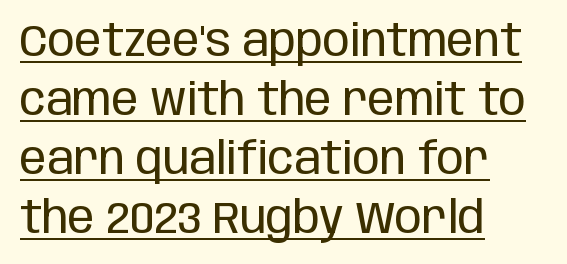
Q: Is the text bold? A: No.
Q: Is the text italic (slanted)? A: No, it is upright.
Q: Is the typeface a serif or a sans-serif typeface? A: Sans-serif.
Q: Is the text underlined? A: Yes.
Q: How is the paragraph aligned? A: Left-aligned.
Q: Is the spacing between letters normal or unusually wide? A: Normal.
Q: Is the spacing between lines tight, normal or loose? A: Normal.
Q: Width (condensed, normal, or wide)? A: Condensed.
Q: Stroke contrast? A: Low.
Q: x-height? A: Large.
Q: Monospaced? A: No.
